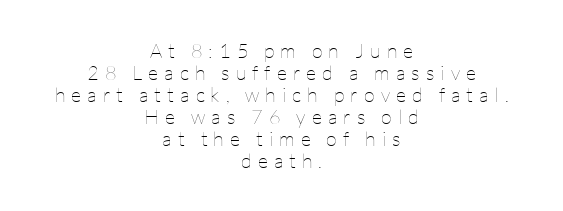
Vertical spacing — tight. The area under the type is left untouched. The letterforms stand isolated, each surrounded by extra space. Each line is balanced around a shared central axis. Designer's note — italics off, roman on.
